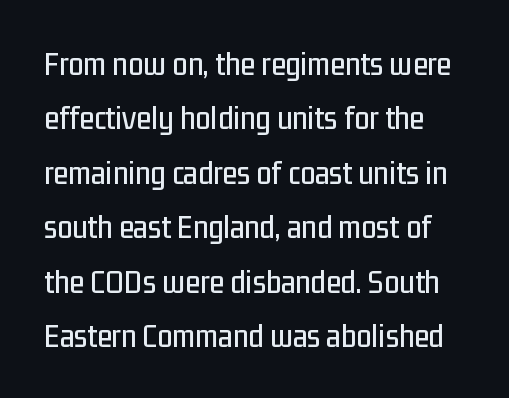
{"serif": "no", "italic": "no", "width": "condensed", "stroke_contrast": "low", "x_height": "medium", "monospaced": "no", "underline": "no", "line_spacing": "normal", "line_spacing_ratio": 1.6, "letter_spacing": "normal", "letter_spacing_em": 0.0, "glyph_px": 34}
